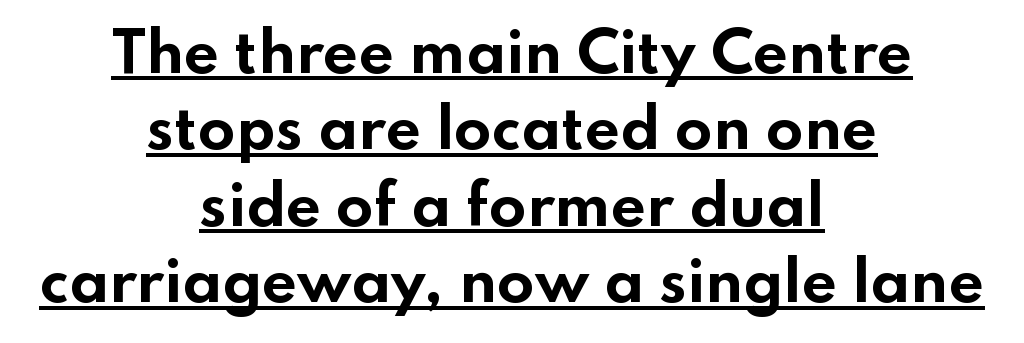
The image shows 55 px bold, wide sans-serif type, upright; set centered, normal line spacing (1.39x), normal letter spacing, underlined; low stroke contrast and a small x-height.
